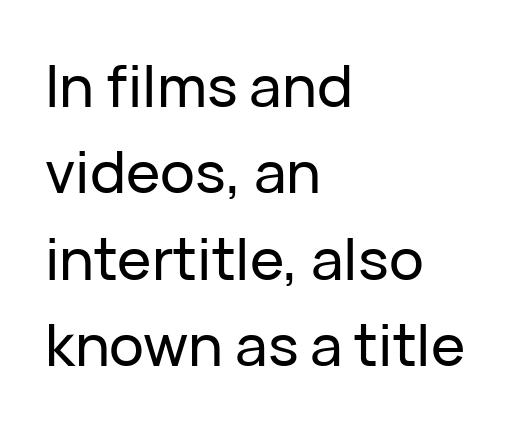
The paragraph has a hard left edge and a soft right edge. Each word holds together tightly as a unit, with standard inter-letter gaps. Line spacing here is normal. Descenders are the only things crossing below the line.
